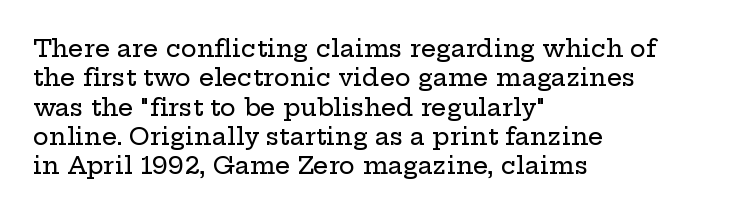
{"italic": "no", "underline": "no", "align": "left", "line_spacing_ratio": 1.22, "letter_spacing": "normal", "letter_spacing_em": 0.0, "glyph_px": 24}
